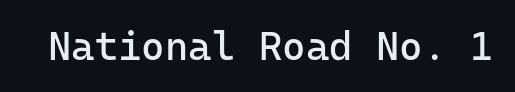
The string is rendered with underlining switched off. Bold? No — there's no thickening of the strokes. What kind of face is this? One without serifs — a sans. Vertical strokes here are truly vertical. The letterforms sit shoulder to shoulder at normal distance.
